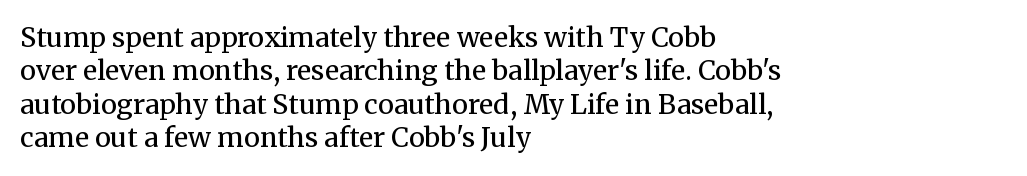
{"italic": "no", "bold": "no", "underline": "no", "align": "left", "line_spacing_ratio": 1.24, "letter_spacing": "normal", "letter_spacing_em": 0.0, "glyph_px": 27}
